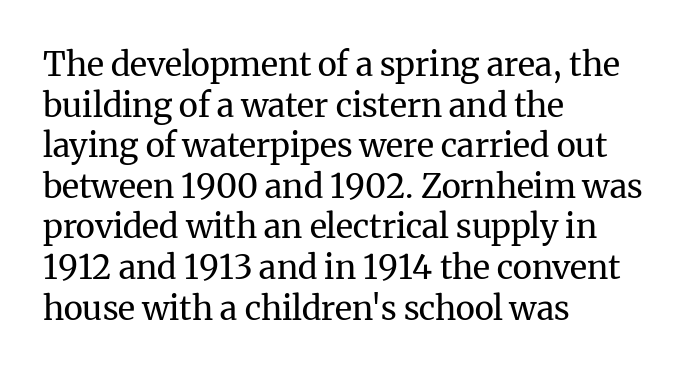
Nobody drew a line under any word here. Varying glyph widths throughout — classic text-font behaviour. Horizontal alignment here is leftward, the default for most running prose. A quiet, ordinary-to-light weight characterises the typeface. The typography opts for an upright posture over an oblique one.
